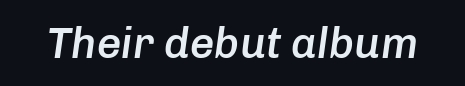
{"italic": "yes", "lean": "right", "slant_degrees": 8, "bold": "semi", "weight": "semibold", "width": "normal", "stroke_contrast": "low", "x_height": "medium", "monospaced": "no", "underline": "no", "letter_spacing": "normal", "letter_spacing_em": 0.0, "glyph_px": 43}
